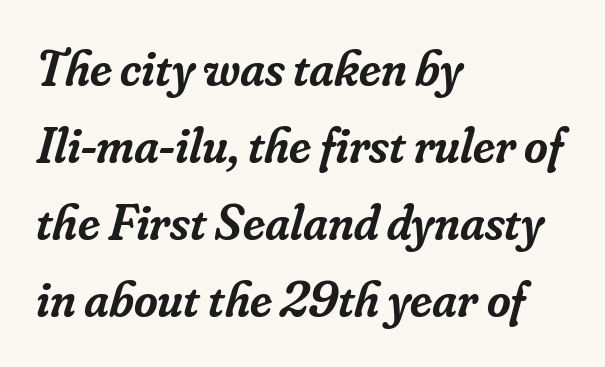
The lines sit at an ordinary, default distance from one another. This rendering leaves character spacing at its baseline value. Left-aligned paragraph, ragged on the right. Would a proofreader flag this as italicized? Yes. The specimen omits any rule beneath the text block's lines.
